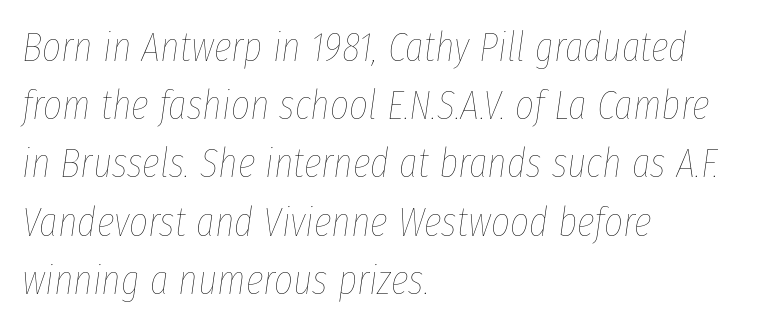
Q: Is the text bold? A: No.
Q: Is the text italic (slanted)? A: Yes, it leans right by about 8 degrees.
Q: Is the text underlined? A: No.
Q: How is the paragraph aligned? A: Left-aligned.
Q: Is the spacing between letters normal or unusually wide? A: Normal.
Q: Is the spacing between lines tight, normal or loose? A: Normal.
Q: Width (condensed, normal, or wide)? A: Condensed.
Q: Stroke contrast? A: Low.
Q: x-height? A: Medium.
Q: Monospaced? A: No.
